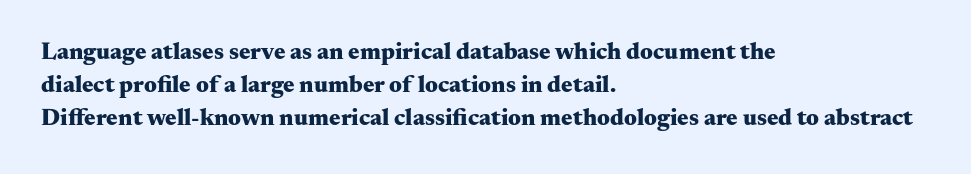
Q: Is the text bold? A: Yes.
Q: Is the text italic (slanted)? A: No, it is upright.
Q: Is the text underlined? A: No.
Q: How is the paragraph aligned? A: Left-aligned.
Q: Is the spacing between letters normal or unusually wide? A: Normal.
Q: Is the spacing between lines tight, normal or loose? A: Normal.
